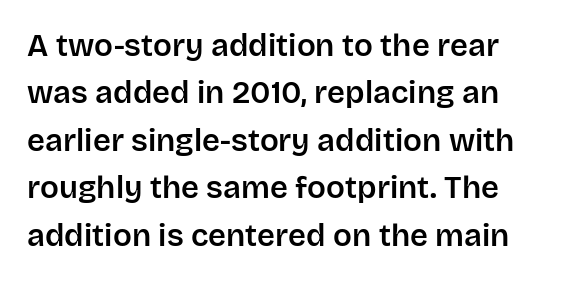
Regular leading. The letterforms sit shoulder to shoulder at normal distance. Unlike italic type, these characters show no tilt at all. Each letter keeps its own natural width here, so spacing adapts to shape. Letters rest on an invisible, unmarked baseline. The glyphs in this specimen are sans serif.
